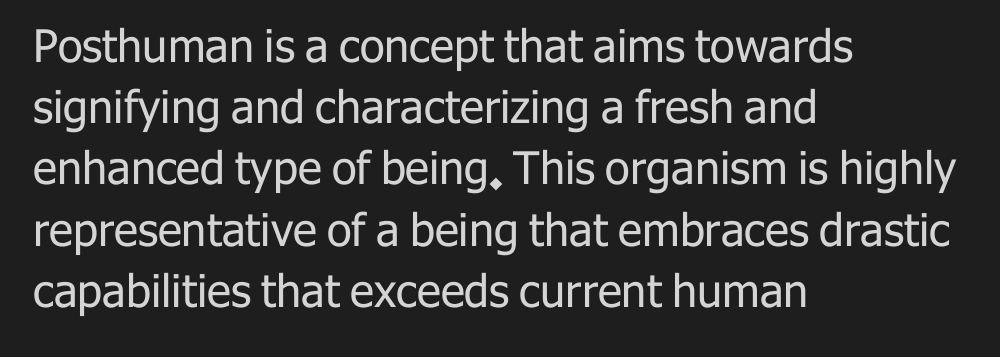
Q: Is the text bold? A: No.
Q: Is the text italic (slanted)? A: No, it is upright.
Q: Is the typeface a serif or a sans-serif typeface? A: Sans-serif.
Q: Is the text underlined? A: No.
Q: How is the paragraph aligned? A: Left-aligned.
Q: Is the spacing between letters normal or unusually wide? A: Normal.
Q: Is the spacing between lines tight, normal or loose? A: Normal.
Q: Width (condensed, normal, or wide)? A: Normal.
Q: Stroke contrast? A: Low.
Q: x-height? A: Medium.
Q: Monospaced? A: No.
